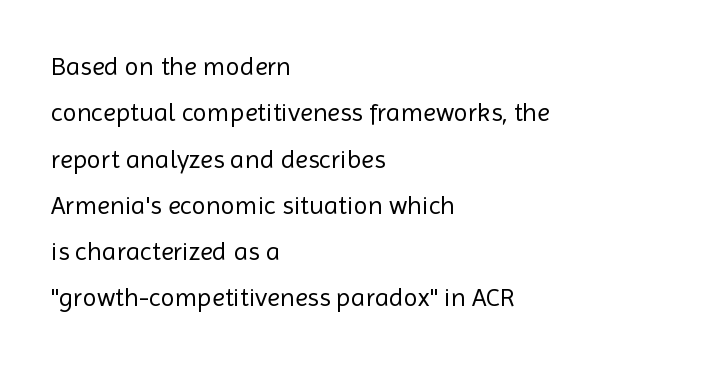
Q: Is the text bold? A: No.
Q: Is the text italic (slanted)? A: No, it is upright.
Q: Is the text underlined? A: No.
Q: How is the paragraph aligned? A: Left-aligned.
Q: Is the spacing between letters normal or unusually wide? A: Normal.
